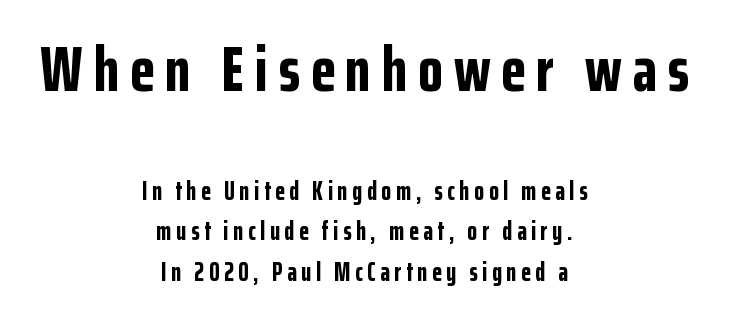
{"serif": "no", "italic": "no", "bold": "yes", "weight": "bold", "width": "condensed", "stroke_contrast": "low", "x_height": "medium", "monospaced": "no", "underline": "no", "align": "center", "line_spacing": "normal", "line_spacing_ratio": 1.57, "larger_block": "first", "size_ratio": 2.46, "glyph_px": 64}
